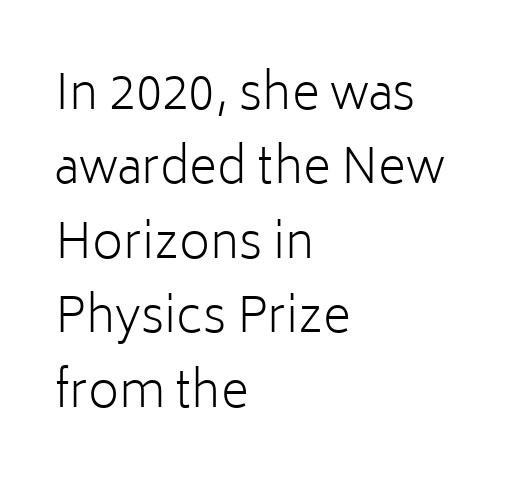
{"serif": "no", "italic": "no", "bold": "no", "weight": "light", "width": "normal", "stroke_contrast": "low", "x_height": "medium", "monospaced": "no", "underline": "no", "align": "left", "line_spacing": "normal", "line_spacing_ratio": 1.55, "letter_spacing": "normal", "letter_spacing_em": 0.0, "glyph_px": 48}
